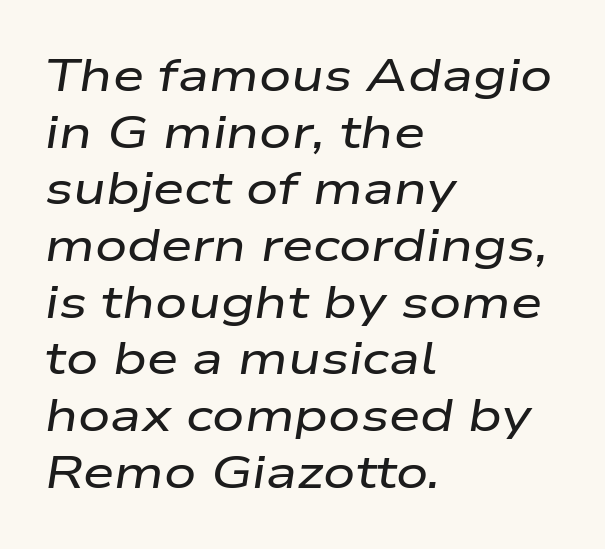
In terms of letterspacing, this is plain default setting. Vertically, the passage feels balanced, rows spaced as you'd expect. Nobody drew a line under any word here. Think of a printed novel: that variable character pitch is what you see here. Which margin do the lines hug? The left one — the right edge is uneven. A typesetter would mark this as italic.
